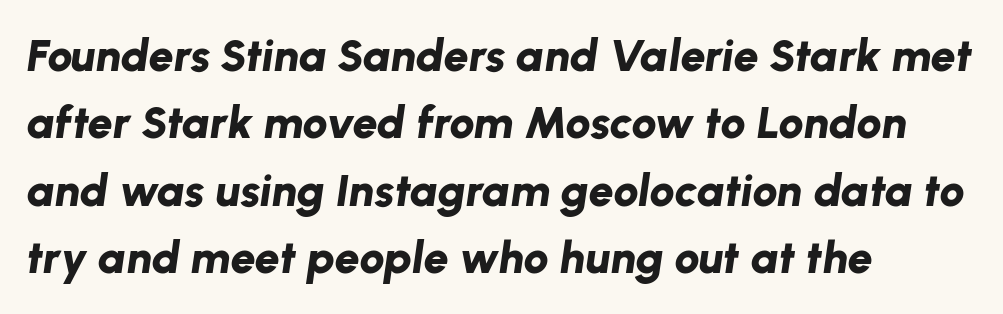
The vertical gap from one line to the next is medium. The letters are slanted; this is an italic face. In CSS terms this would be text-align: left. The type is set solid horizontally, with unmodified tracking. Proportional: the letters do not fall into vertical columns. Notice how thick the strokes are: this is what a full bold looks like.
